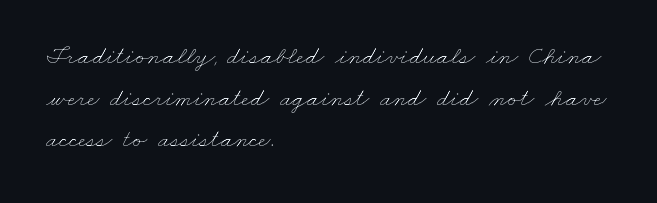
The image shows 26 px text type; set left-aligned, normal line spacing (1.6x), normal letter spacing, not underlined.
